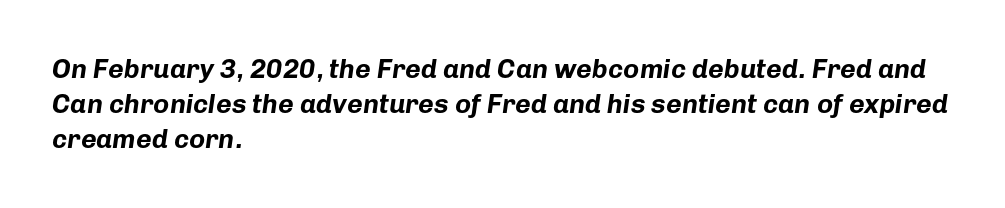
The rows are spaced the way most documents space them. These lines are set flush left with a ragged right edge. Heavy-handed strokes throughout: this text is bold. Clear beneath every line of the passage.
